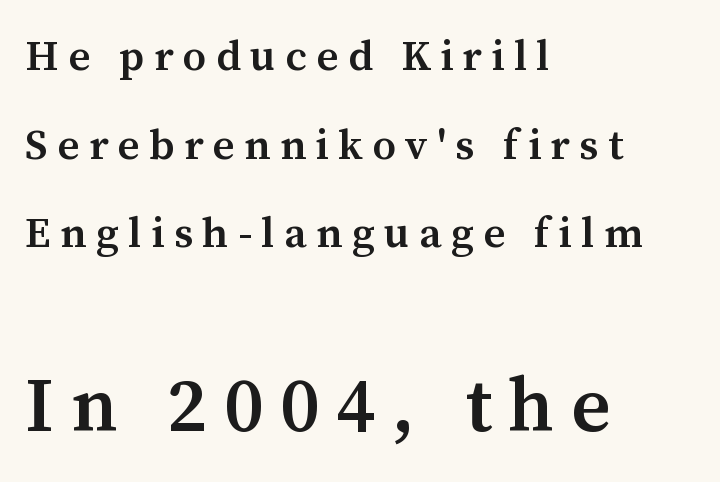
Q: Is the text bold? A: Semi-bold.
Q: Is the text italic (slanted)? A: No, it is upright.
Q: Is the typeface a serif or a sans-serif typeface? A: Serif.
Q: Is the text underlined? A: No.
Q: How is the paragraph aligned? A: Left-aligned.
Q: Is the spacing between letters normal or unusually wide? A: Unusually wide.
Q: Is the spacing between lines tight, normal or loose? A: Loose.
Q: Which block of text is set in a larger size, the first (top) or the second (bottom)? A: The second (bottom) one.
Q: Width (condensed, normal, or wide)? A: Normal.
Q: Stroke contrast? A: Medium.
Q: x-height? A: Medium.
Q: Monospaced? A: No.
